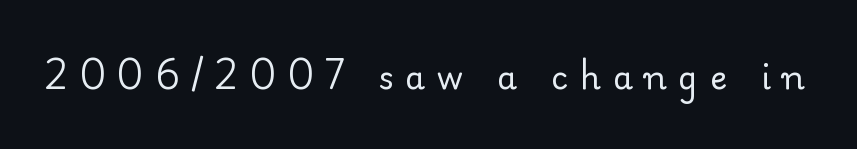
{"serif": "yes", "italic": "no", "bold": "no", "weight": "regular", "width": "normal", "stroke_contrast": "low", "x_height": "small", "monospaced": "no", "underline": "no", "letter_spacing": "wide", "letter_spacing_em": 0.38, "glyph_px": 32}
